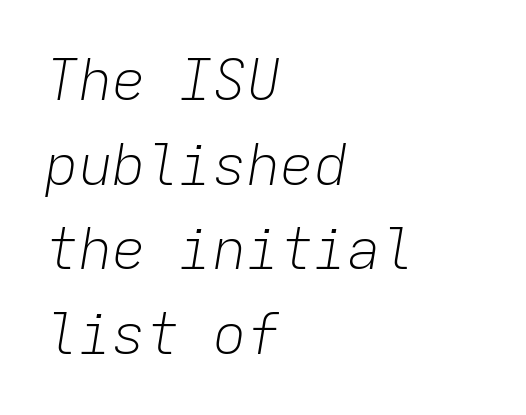
Q: Is the text bold? A: No.
Q: Is the text italic (slanted)? A: Yes, it leans right by about 9 degrees.
Q: Is the text underlined? A: No.
Q: How is the paragraph aligned? A: Left-aligned.
Q: Is the spacing between letters normal or unusually wide? A: Normal.
Q: Is the spacing between lines tight, normal or loose? A: Normal.
Q: Width (condensed, normal, or wide)? A: Normal.
Q: Stroke contrast? A: Low.
Q: x-height? A: Medium.
Q: Monospaced? A: Yes.
